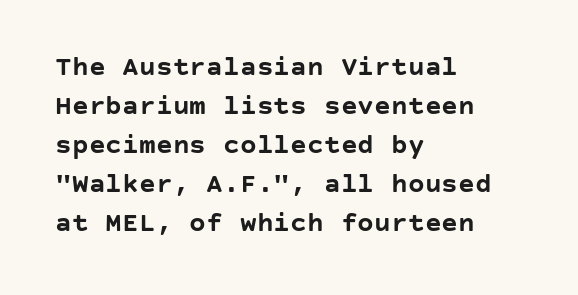
The glyphs are unaccompanied by any horizontal stroke below them. The specimen reads as upright at a glance. The typesetting leans heavy: a genuine bold. Normally led — the rows are evenly, conventionally spaced.
